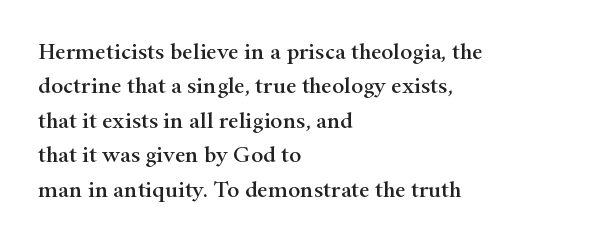
Q: Is the text italic (slanted)? A: No, it is upright.
Q: Is the text underlined? A: No.
Q: How is the paragraph aligned? A: Left-aligned.
Q: Is the spacing between letters normal or unusually wide? A: Normal.
Q: Is the spacing between lines tight, normal or loose? A: Normal.
